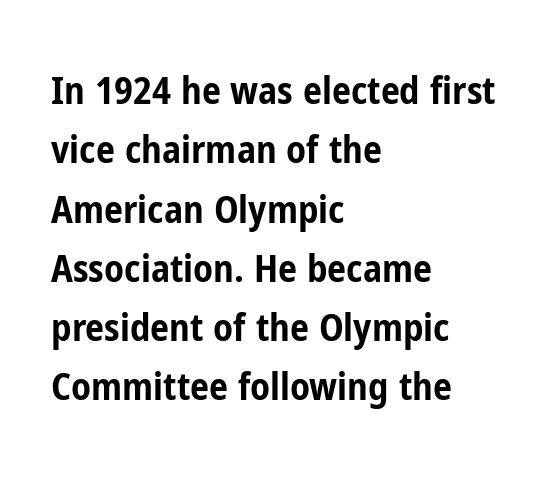
Q: Is the text bold? A: Yes.
Q: Is the text italic (slanted)? A: No, it is upright.
Q: Is the typeface a serif or a sans-serif typeface? A: Sans-serif.
Q: Is the text underlined? A: No.
Q: How is the paragraph aligned? A: Left-aligned.
Q: Is the spacing between letters normal or unusually wide? A: Normal.
Q: Is the spacing between lines tight, normal or loose? A: Normal.
Q: Width (condensed, normal, or wide)? A: Condensed.
Q: Stroke contrast? A: Low.
Q: x-height? A: Medium.
Q: Monospaced? A: No.
